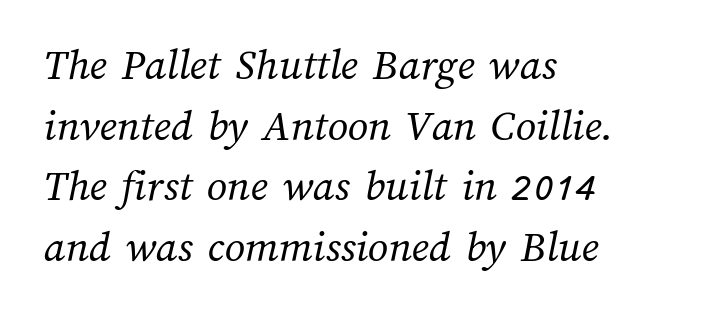
Here the designer chose a conventional face with non-uniform glyph widths. Line beginnings align vertically; line endings do not. Check the space under the baseline: it is left empty. Normally led — the rows are evenly, conventionally spaced. Ink coverage per letter is moderate at most. The type is set solid horizontally, with unmodified tracking.
